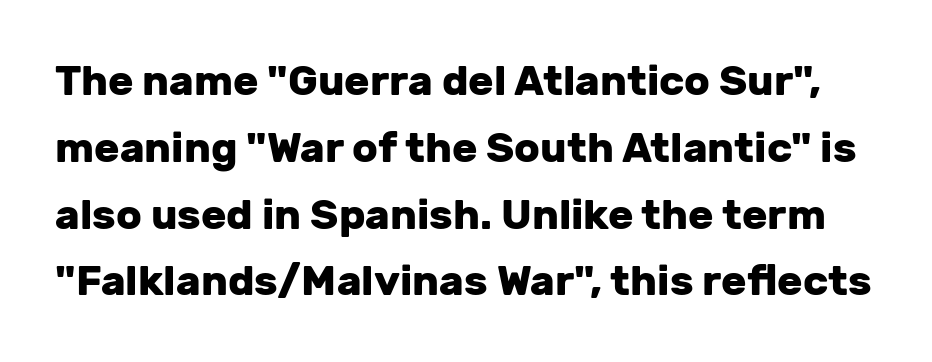
The image shows 42 px heavy sans-serif type, upright; set normal line spacing (1.59x), normal letter spacing, not underlined; low stroke contrast and a medium x-height.
